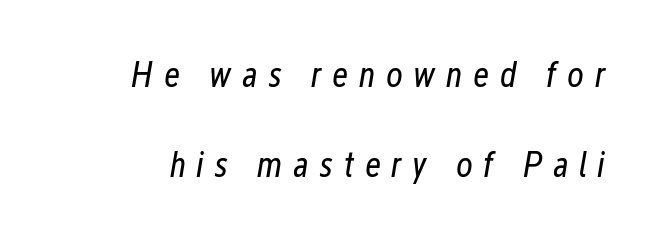
Q: Is the text bold? A: No.
Q: Is the text italic (slanted)? A: Yes, it leans right by about 12 degrees.
Q: Is the text underlined? A: No.
Q: Is the spacing between letters normal or unusually wide? A: Unusually wide.
Q: Is the spacing between lines tight, normal or loose? A: Loose.
Q: Width (condensed, normal, or wide)? A: Condensed.
Q: Stroke contrast? A: Low.
Q: x-height? A: Medium.
Q: Monospaced? A: No.
